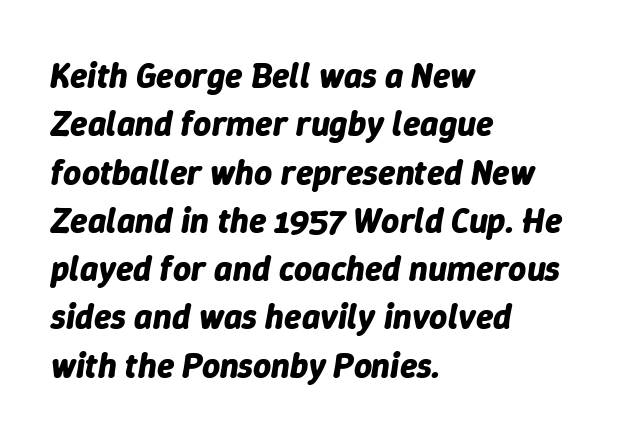
Q: Is the text bold? A: Yes.
Q: Is the text italic (slanted)? A: Yes, it leans right by about 9 degrees.
Q: Is the text underlined? A: No.
Q: How is the paragraph aligned? A: Left-aligned.
Q: Is the spacing between letters normal or unusually wide? A: Normal.
Q: Is the spacing between lines tight, normal or loose? A: Normal.
Q: Width (condensed, normal, or wide)? A: Normal.
Q: Stroke contrast? A: Low.
Q: x-height? A: Medium.
Q: Monospaced? A: No.
